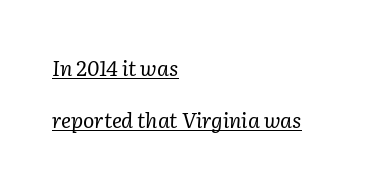
The paragraph shown leans on its left margin. This is oblique type, the kind used for emphasis or titles. In terms of letterspacing, this is plain default setting. A typesetter would call this leading open, well beyond the default. No letter is thick-stroked: the sample isn't bold.
